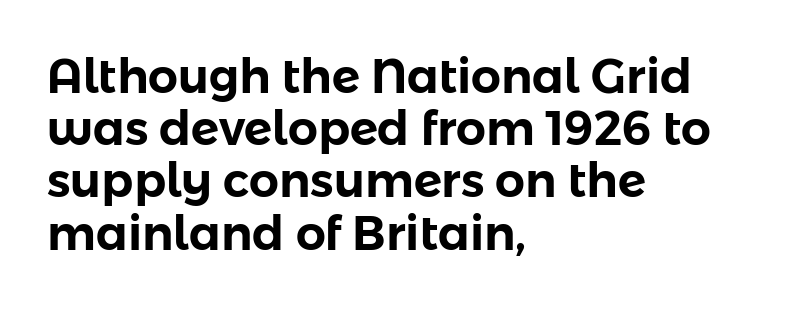
{"serif": "no", "italic": "no", "width": "normal", "stroke_contrast": "low", "x_height": "medium", "monospaced": "no", "underline": "no", "align": "left", "line_spacing": "tight", "line_spacing_ratio": 1.11, "letter_spacing": "normal", "letter_spacing_em": 0.0, "glyph_px": 47}
